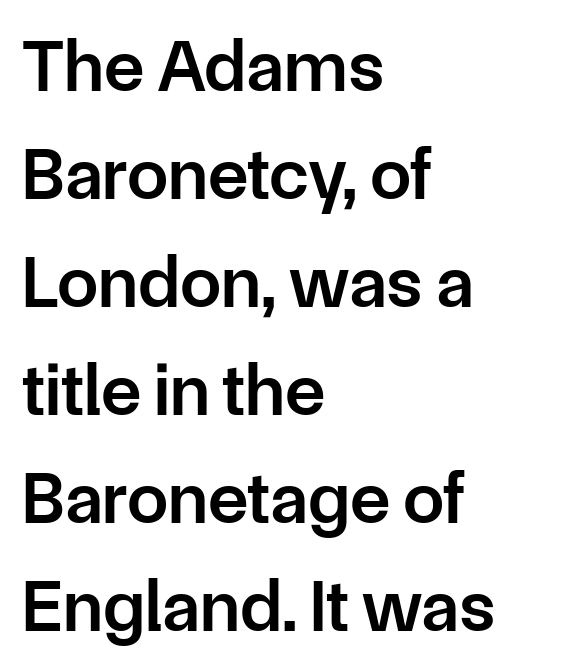
The image shows 74 px semibold sans-serif type, upright; set left-aligned, normal line spacing (1.46x), normal letter spacing, not underlined; low stroke contrast and a medium x-height.
